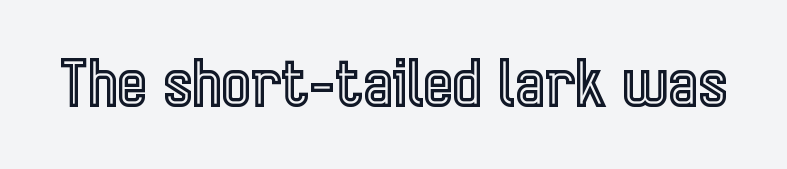
The image shows 63 px condensed type, upright; set normal letter spacing, not underlined; a medium x-height.
